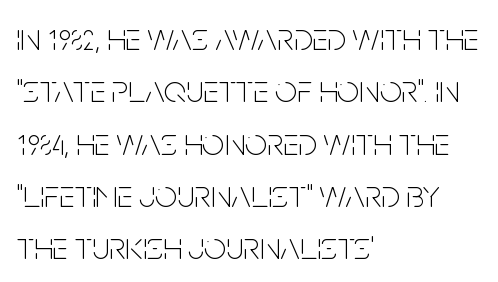
Q: Is the text bold? A: No.
Q: Is the text italic (slanted)? A: No, it is upright.
Q: Is the typeface a serif or a sans-serif typeface? A: Sans-serif.
Q: Is the text underlined? A: No.
Q: How is the paragraph aligned? A: Left-aligned.
Q: Is the spacing between letters normal or unusually wide? A: Normal.
Q: Is the spacing between lines tight, normal or loose? A: Normal.
Q: Width (condensed, normal, or wide)? A: Condensed.
Q: Stroke contrast? A: Low.
Q: x-height? A: Large.
Q: Monospaced? A: No.
